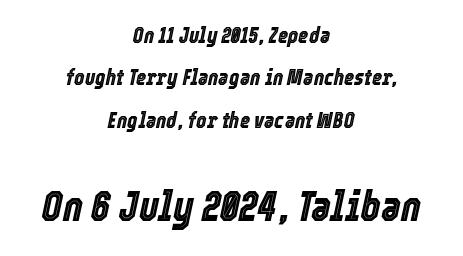
The rendering enlarges the type as you move from the upper chunk to the lower. No extra tracking has been applied to these lines. This block would shrink considerably if given ordinary leading; it's expanded now. Varying glyph widths throughout — classic text-font behaviour. Looking at the ascenders, they clearly lean. Just letters on the line, the space beneath them empty.
